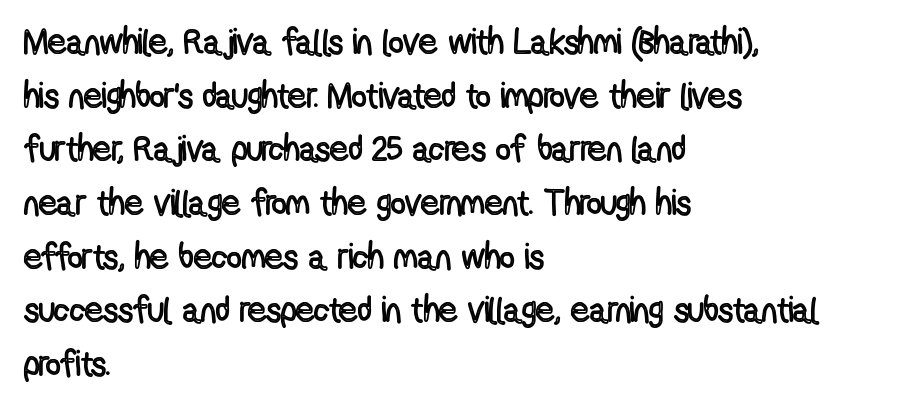
Q: Is the text italic (slanted)? A: No, it is upright.
Q: Is the text underlined? A: No.
Q: How is the paragraph aligned? A: Left-aligned.
Q: Is the spacing between letters normal or unusually wide? A: Normal.
Q: Is the spacing between lines tight, normal or loose? A: Normal.
Q: Width (condensed, normal, or wide)? A: Condensed.
Q: x-height? A: Medium.
Q: Monospaced? A: No.
